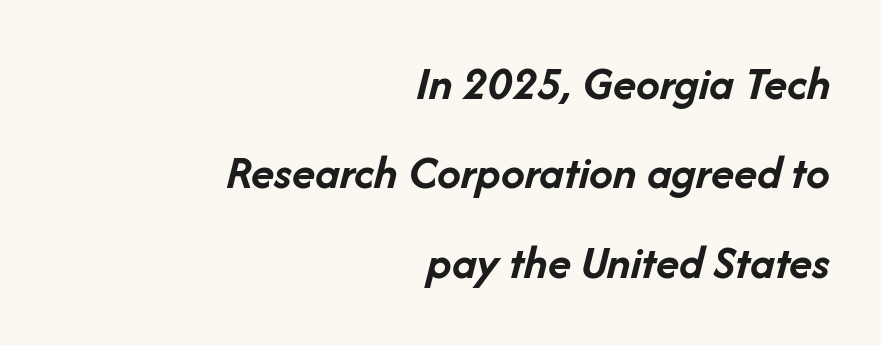
The axis of the letterforms is tilted away from vertical. The setting favours the right margin, as signatures and pull-quotes sometimes do. You could not count columns in this text — the font is proportionally spaced. Anything drawn beneath the words? Only blank space. Thick stems and heavy bowls — unmistakably bold.
